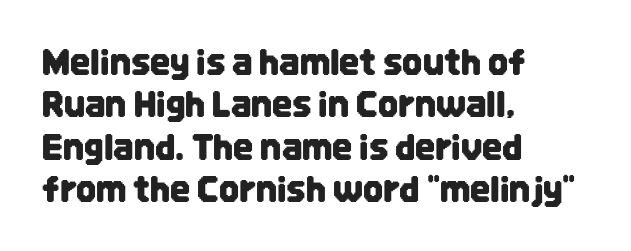
The image shows 35 px condensed sans-serif type, upright; set left-aligned, line spacing 1.21x, normal letter spacing, not underlined; low stroke contrast and a large x-height.
